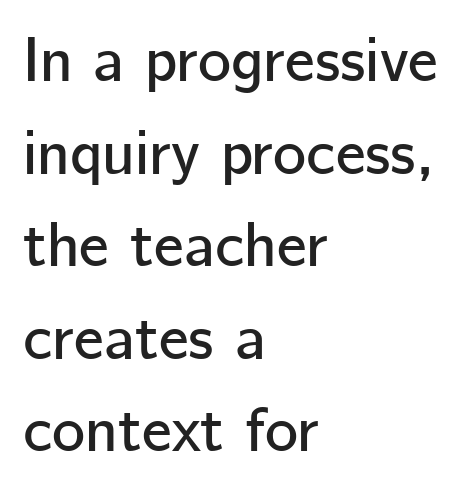
The image shows 63 px sans-serif type, upright; set left-aligned, normal line spacing (1.47x), normal letter spacing, not underlined; low stroke contrast and a medium x-height.
